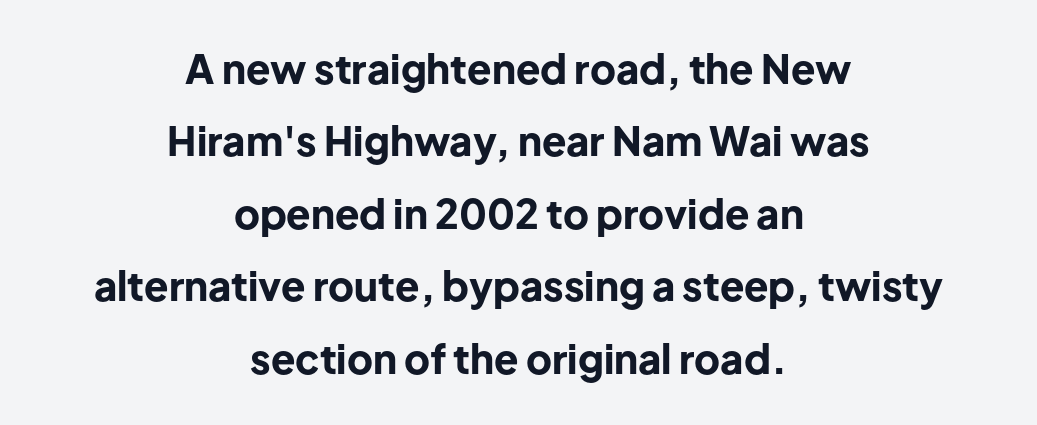
Q: Is the text bold? A: Yes.
Q: Is the text italic (slanted)? A: No, it is upright.
Q: Is the typeface a serif or a sans-serif typeface? A: Sans-serif.
Q: Is the text underlined? A: No.
Q: How is the paragraph aligned? A: Centered.
Q: Is the spacing between letters normal or unusually wide? A: Normal.
Q: Width (condensed, normal, or wide)? A: Normal.
Q: Stroke contrast? A: Low.
Q: x-height? A: Medium.
Q: Monospaced? A: No.
